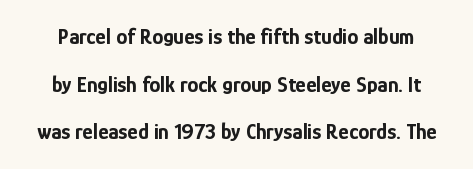
The strip under each line holds only bare page. Tall strokes in this sample are plumb rather than angled. Look at the tracking — it's just the regular setting, nothing added. Leading: increased. Weight: bold.
